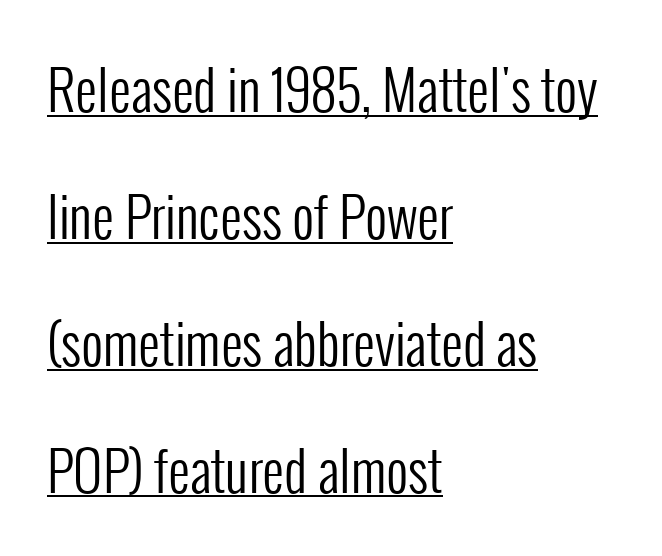
{"serif": "no", "italic": "no", "bold": "no", "weight": "regular", "width": "condensed", "stroke_contrast": "low", "x_height": "medium", "monospaced": "no", "underline": "yes", "align": "left", "line_spacing": "loose", "line_spacing_ratio": 2.35, "letter_spacing": "normal", "letter_spacing_em": 0.0, "glyph_px": 54}
